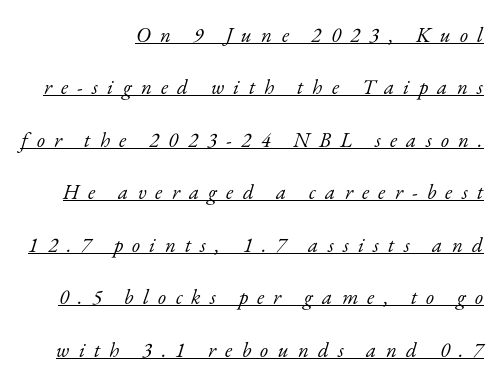
The lettering tilts uniformly, giving the passage an italic look. Here the glyphs are tracked loosely, breaking word shapes into spaced letters. Somebody hit Ctrl+U on this one — the words are underlined. Airy leading.
